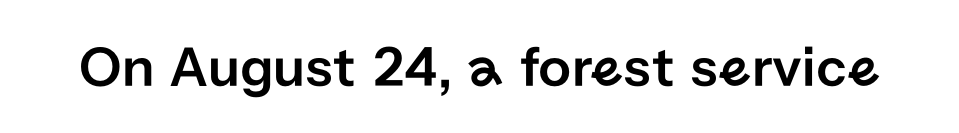
The image shows 58 px sans-serif type, upright; set normal letter spacing, not underlined; low stroke contrast and a medium x-height.
